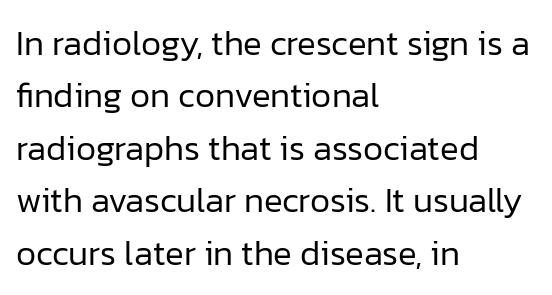
The image shows 35 px regular-weight sans-serif type, upright; set left-aligned, normal line spacing (1.5x), normal letter spacing, not underlined; low stroke contrast and a medium x-height.
